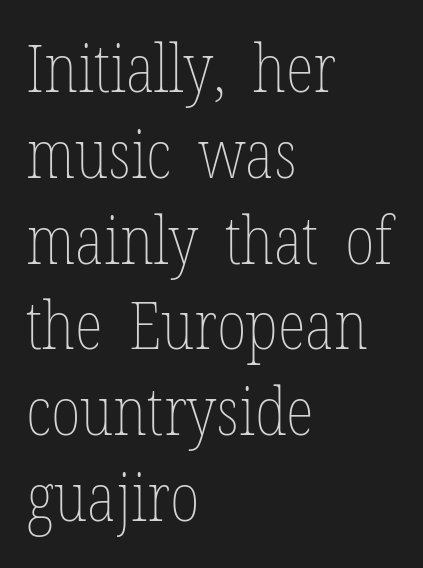
{"italic": "no", "bold": "no", "weight": "thin", "width": "condensed", "stroke_contrast": "low", "x_height": "medium", "monospaced": "no", "underline": "no", "align": "left", "line_spacing": "normal", "line_spacing_ratio": 1.3, "letter_spacing": "normal", "letter_spacing_em": 0.0, "glyph_px": 66}
